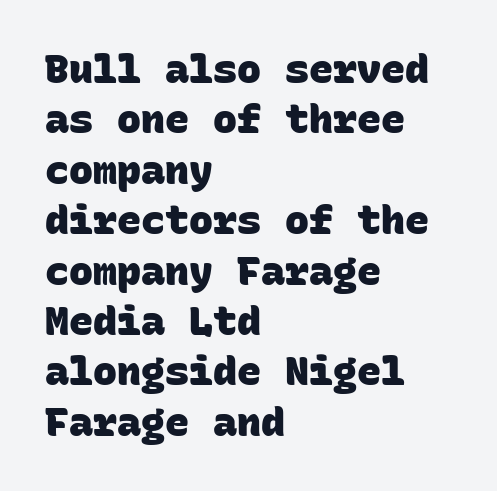
The image shows 40 px heavy sans-serif type, monospaced; set left-aligned, normal line spacing (1.26x), normal letter spacing, not underlined; low stroke contrast and a large x-height.
